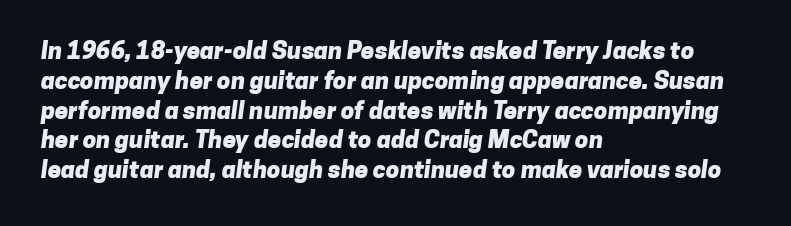
{"bold": "yes", "underline": "no", "align": "left", "line_spacing_ratio": 1.24, "letter_spacing": "normal", "letter_spacing_em": 0.0, "glyph_px": 24}
